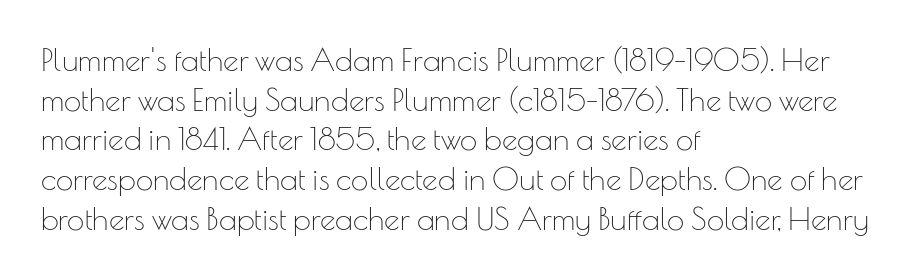
Q: Is the text bold? A: No.
Q: Is the text italic (slanted)? A: No, it is upright.
Q: Is the typeface a serif or a sans-serif typeface? A: Sans-serif.
Q: Is the text underlined? A: No.
Q: How is the paragraph aligned? A: Left-aligned.
Q: Is the spacing between letters normal or unusually wide? A: Normal.
Q: Is the spacing between lines tight, normal or loose? A: Normal.
Q: Width (condensed, normal, or wide)? A: Normal.
Q: Stroke contrast? A: Low.
Q: x-height? A: Small.
Q: Monospaced? A: No.
